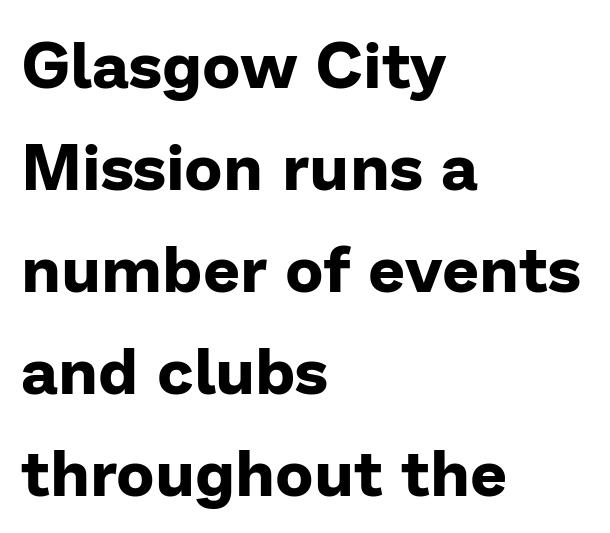
Q: Is the text bold? A: Yes.
Q: Is the text italic (slanted)? A: No, it is upright.
Q: Is the typeface a serif or a sans-serif typeface? A: Sans-serif.
Q: Is the text underlined? A: No.
Q: How is the paragraph aligned? A: Left-aligned.
Q: Is the spacing between letters normal or unusually wide? A: Normal.
Q: Is the spacing between lines tight, normal or loose? A: Normal.
Q: Width (condensed, normal, or wide)? A: Normal.
Q: Stroke contrast? A: Low.
Q: x-height? A: Medium.
Q: Monospaced? A: No.
